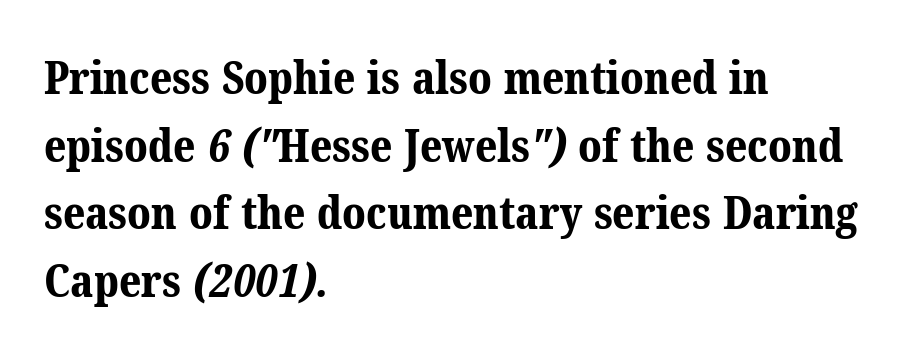
The image shows 46 px bold serif type; set left-aligned, normal line spacing (1.47x), normal letter spacing, not underlined; medium stroke contrast and a medium x-height.
